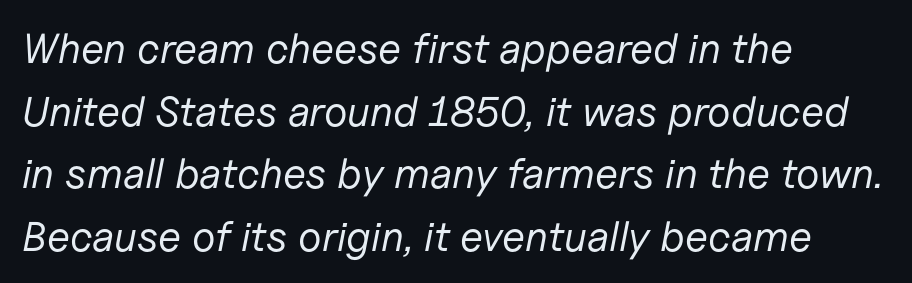
The image shows 42 px regular-weight type, italic (leaning right); set left-aligned, normal line spacing (1.49x), normal letter spacing, not underlined; low stroke contrast and a medium x-height.
